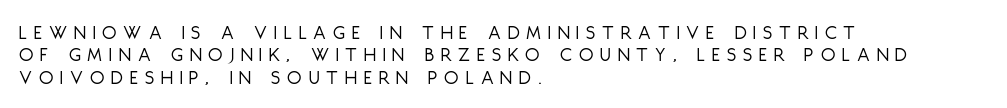
The image shows 21 px text type, upright; set left-aligned, tight line spacing (1.06x), unusually wide letter spacing (+0.33 em), not underlined.
